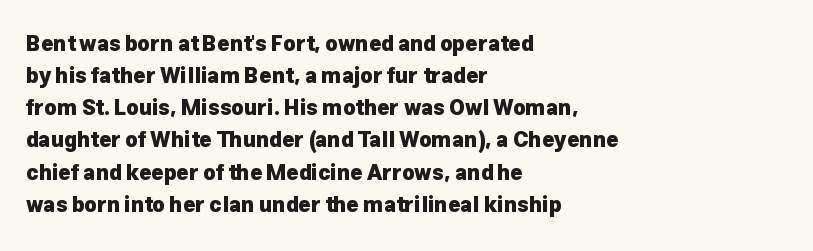
Tracking value appears to be zero — textbook default spacing. Is the type bold? Yes — the strokes are clearly thick and heavy. The block of text has a typical density, with ordinary space between rows. The rag falls on the right side of this text block. Words float on clear page, feet unadorned.
